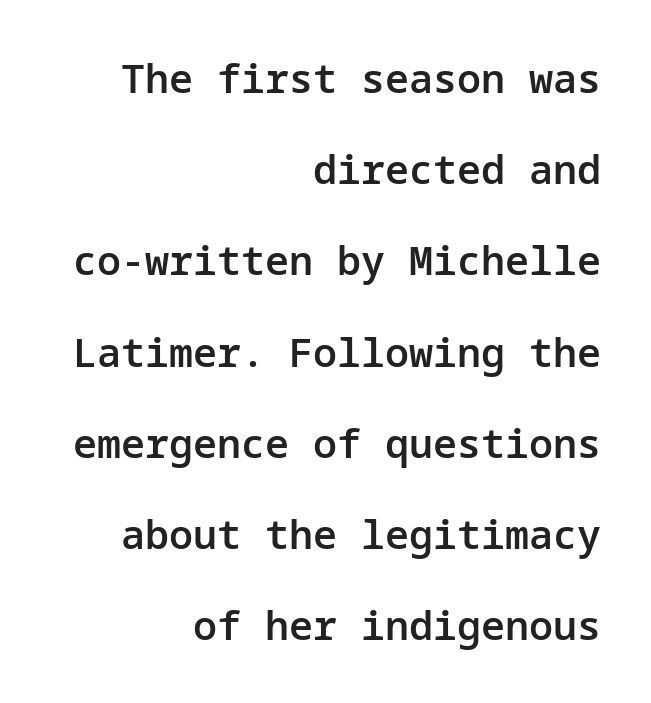
Q: Is the text bold? A: Semi-bold.
Q: Is the text italic (slanted)? A: No, it is upright.
Q: Is the typeface a serif or a sans-serif typeface? A: Sans-serif.
Q: Is the text underlined? A: No.
Q: How is the paragraph aligned? A: Right-aligned.
Q: Is the spacing between letters normal or unusually wide? A: Normal.
Q: Is the spacing between lines tight, normal or loose? A: Loose.
Q: Width (condensed, normal, or wide)? A: Normal.
Q: Stroke contrast? A: Low.
Q: x-height? A: Medium.
